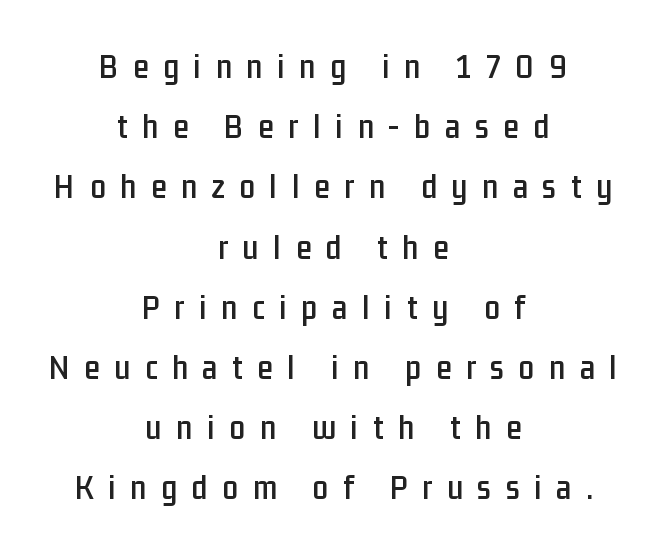
Q: Is the text italic (slanted)? A: No, it is upright.
Q: Is the typeface a serif or a sans-serif typeface? A: Sans-serif.
Q: Is the text underlined? A: No.
Q: How is the paragraph aligned? A: Centered.
Q: Is the spacing between letters normal or unusually wide? A: Unusually wide.
Q: Width (condensed, normal, or wide)? A: Condensed.
Q: Stroke contrast? A: Low.
Q: x-height? A: Medium.
Q: Monospaced? A: No.
